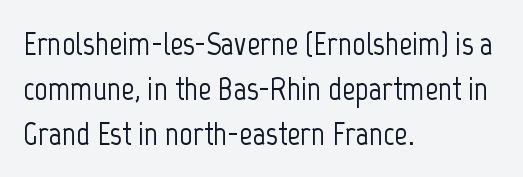
{"serif": "no", "italic": "no", "width": "condensed", "stroke_contrast": "low", "x_height": "medium", "monospaced": "no", "underline": "no", "align": "left", "line_spacing": "normal", "line_spacing_ratio": 1.36, "letter_spacing": "normal", "letter_spacing_em": 0.0, "glyph_px": 33}
